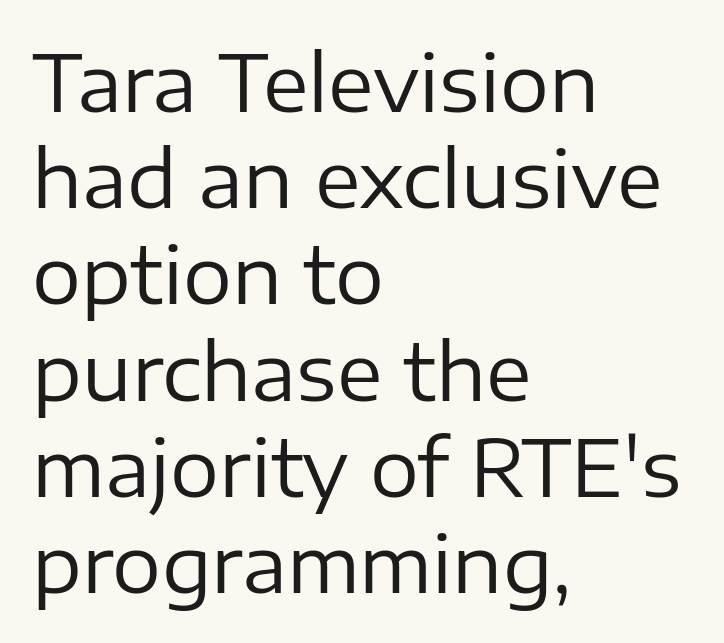
{"serif": "no", "italic": "no", "bold": "no", "weight": "regular", "width": "normal", "stroke_contrast": "low", "x_height": "medium", "monospaced": "no", "underline": "no", "align": "left", "line_spacing": "normal", "line_spacing_ratio": 1.25, "letter_spacing": "normal", "letter_spacing_em": 0.0, "glyph_px": 77}
